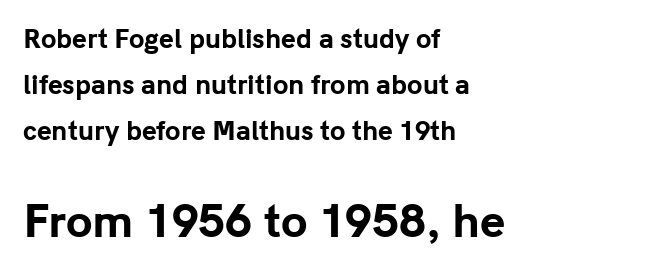
Between one letter and the next there's only the usual sliver of space. Set as a true bold cut, around the 700 mark. These lines are composed in type without serifs. Which chunk is bigger? The second one — the bottom block dwarfs the top. Rule under the text: the space is simply empty.
